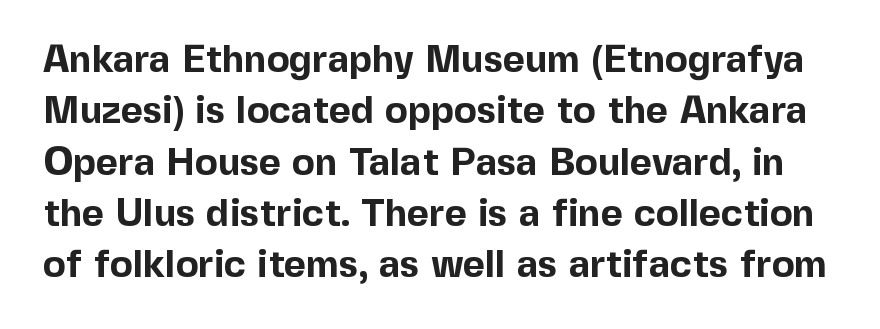
{"serif": "no", "italic": "no", "bold": "yes", "weight": "bold", "width": "normal", "x_height": "medium", "monospaced": "no", "underline": "no", "line_spacing": "normal", "line_spacing_ratio": 1.35, "letter_spacing": "normal", "letter_spacing_em": 0.0, "glyph_px": 38}
